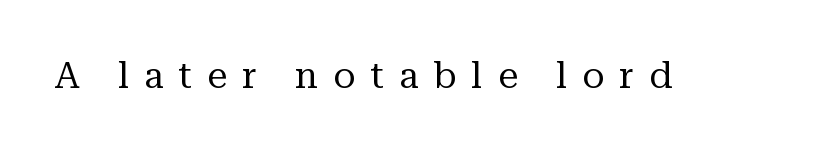
Q: Is the text bold? A: No.
Q: Is the text italic (slanted)? A: No, it is upright.
Q: Is the typeface a serif or a sans-serif typeface? A: Serif.
Q: Is the text underlined? A: No.
Q: Is the spacing between letters normal or unusually wide? A: Unusually wide.
Q: Width (condensed, normal, or wide)? A: Normal.
Q: Stroke contrast? A: Medium.
Q: x-height? A: Medium.
Q: Monospaced? A: No.
